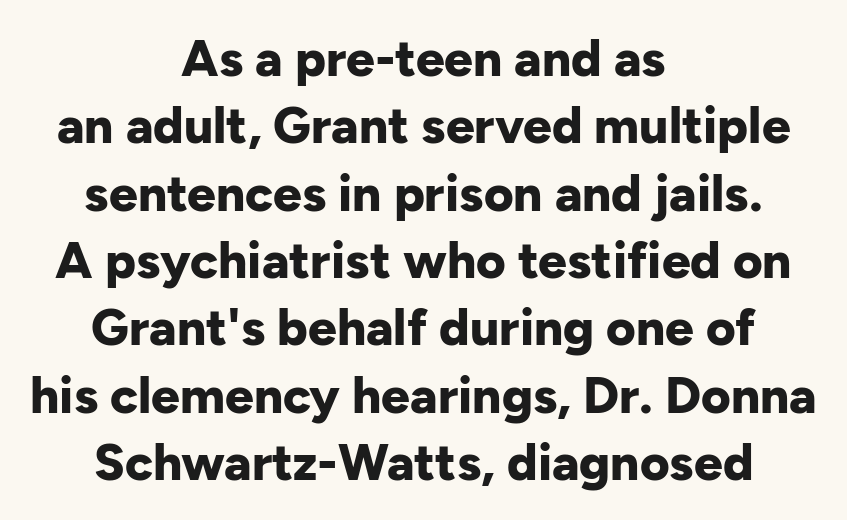
{"serif": "no", "italic": "no", "bold": "yes", "weight": "bold", "width": "normal", "stroke_contrast": "low", "x_height": "medium", "monospaced": "no", "underline": "no", "align": "center", "line_spacing": "normal", "line_spacing_ratio": 1.32, "letter_spacing": "normal", "letter_spacing_em": 0.0, "glyph_px": 51}
